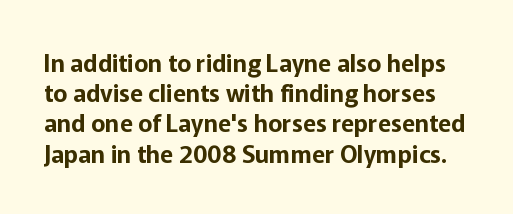
{"italic": "no", "underline": "no", "line_spacing": "normal", "line_spacing_ratio": 1.26, "letter_spacing": "normal", "letter_spacing_em": 0.0, "glyph_px": 24}
